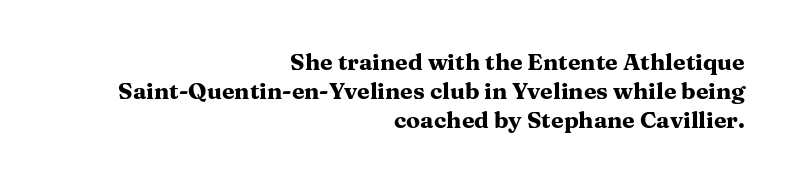
Q: Is the text bold? A: Yes.
Q: Is the text italic (slanted)? A: No, it is upright.
Q: Is the text underlined? A: No.
Q: How is the paragraph aligned? A: Right-aligned.
Q: Is the spacing between letters normal or unusually wide? A: Normal.
Q: Is the spacing between lines tight, normal or loose? A: Normal.
